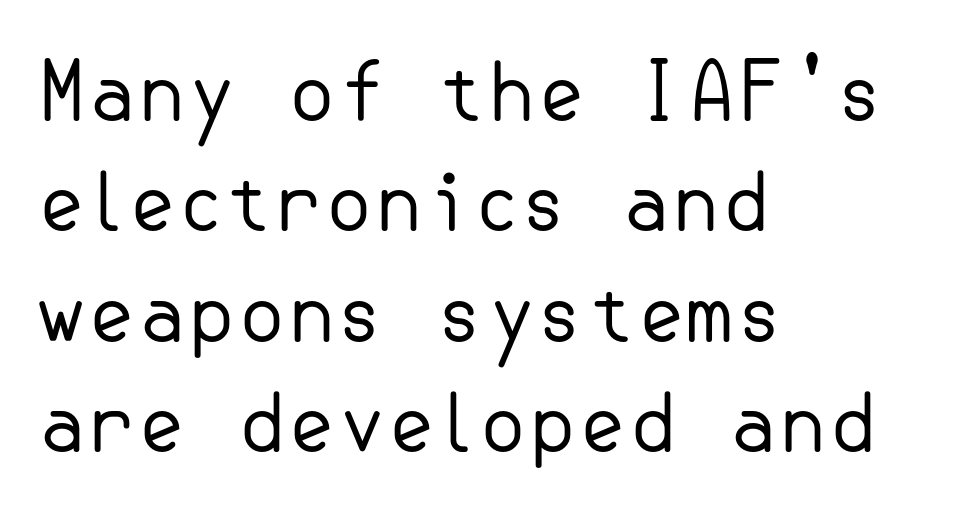
Q: Is the text bold? A: No.
Q: Is the text italic (slanted)? A: No, it is upright.
Q: Is the typeface a serif or a sans-serif typeface? A: Sans-serif.
Q: Is the text underlined? A: No.
Q: How is the paragraph aligned? A: Left-aligned.
Q: Is the spacing between letters normal or unusually wide? A: Normal.
Q: Is the spacing between lines tight, normal or loose? A: Normal.
Q: Width (condensed, normal, or wide)? A: Normal.
Q: Stroke contrast? A: Low.
Q: x-height? A: Small.
